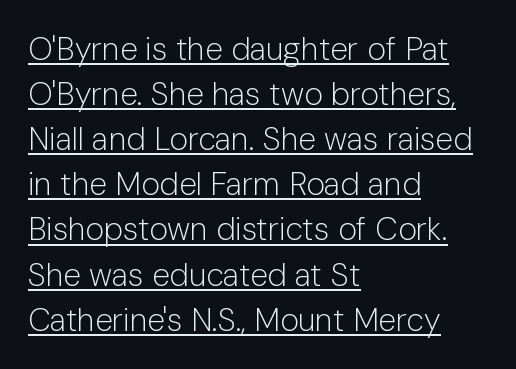
Q: Is the text bold? A: No.
Q: Is the text italic (slanted)? A: No, it is upright.
Q: Is the typeface a serif or a sans-serif typeface? A: Sans-serif.
Q: Is the text underlined? A: Yes.
Q: How is the paragraph aligned? A: Left-aligned.
Q: Is the spacing between letters normal or unusually wide? A: Normal.
Q: Is the spacing between lines tight, normal or loose? A: Normal.
Q: Width (condensed, normal, or wide)? A: Normal.
Q: Stroke contrast? A: Low.
Q: x-height? A: Medium.
Q: Monospaced? A: No.
